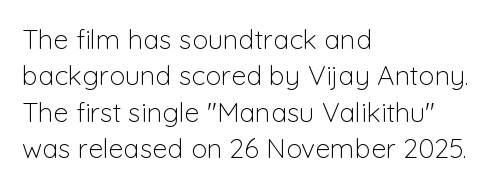
Upright lettering throughout. Reading down the column, the eye jumps a familiar distance to each next line. The typesetting does not lean heavy: it is not bold. Horizontal alignment here is leftward, the default for most running prose. The space directly below the letters is spotless. Glyph-to-glyph distance matches everyday printed text.
